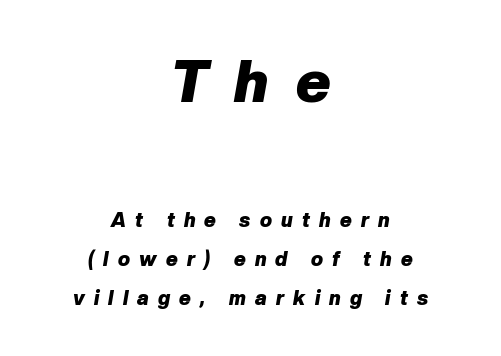
Q: Is the text bold? A: Yes.
Q: Is the text italic (slanted)? A: Yes, it leans right by about 10 degrees.
Q: Is the text underlined? A: No.
Q: How is the paragraph aligned? A: Centered.
Q: Is the spacing between letters normal or unusually wide? A: Unusually wide.
Q: Is the spacing between lines tight, normal or loose? A: Loose.
Q: Which block of text is set in a larger size, the first (top) or the second (bottom)? A: The first (top) one.
Q: Width (condensed, normal, or wide)? A: Normal.
Q: Stroke contrast? A: Low.
Q: x-height? A: Medium.
Q: Monospaced? A: No.
